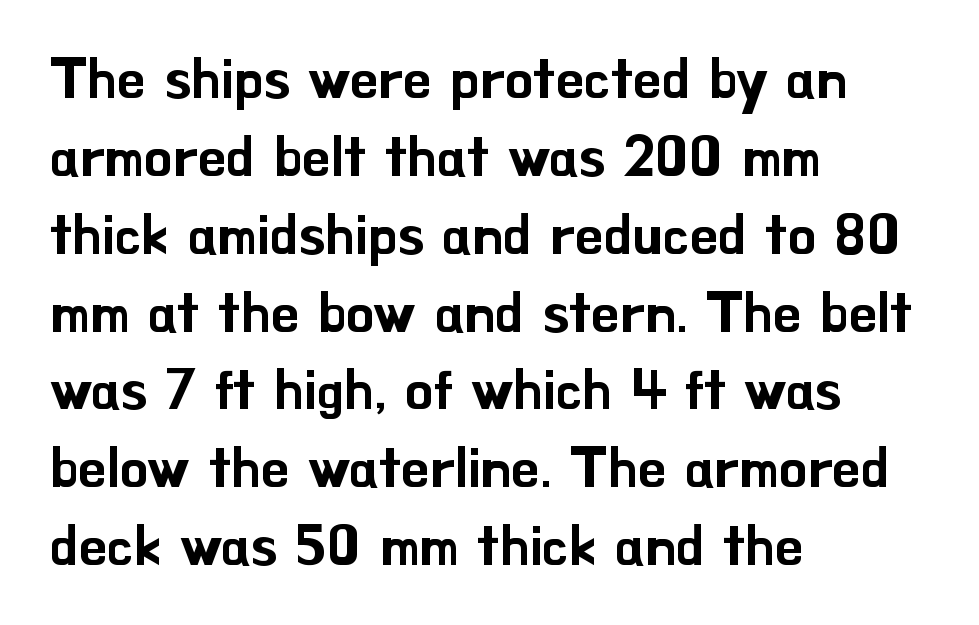
Normally led — the rows are evenly, conventionally spaced. The type family on display is of the sans-serif kind. Letters rest on an invisible, unmarked baseline. Compared with a centered layout, this one pins lines to the left instead. Do the characters align in a grid? No, the font is proportional.
